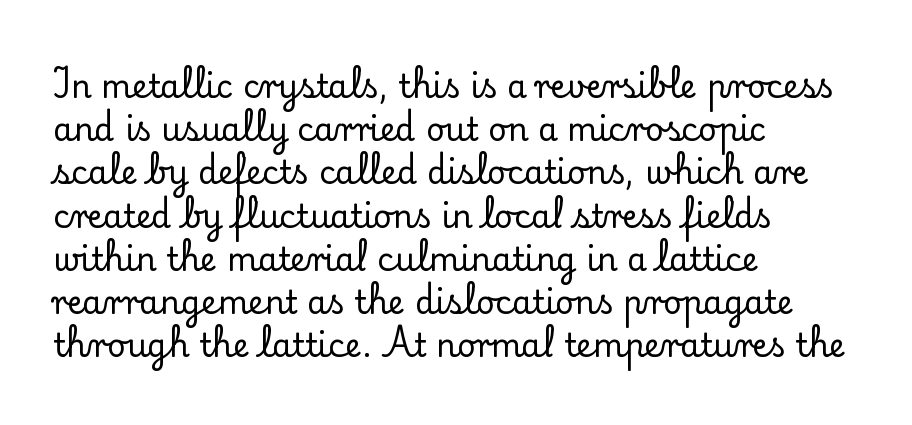
The image shows 32 px serif type, upright; set left-aligned, normal line spacing (1.35x), normal letter spacing, not underlined; low stroke contrast and a small x-height.
